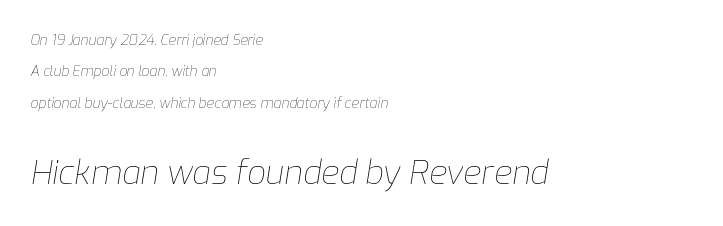
Horizontal alignment here is leftward, the default for most running prose. The rendering enlarges the type as you move from the upper chunk to the lower. Think of a printed novel: that variable character pitch is what you see here. The specimen omits any rule beneath the text block's lines. The space between consecutive lines is lavish.
